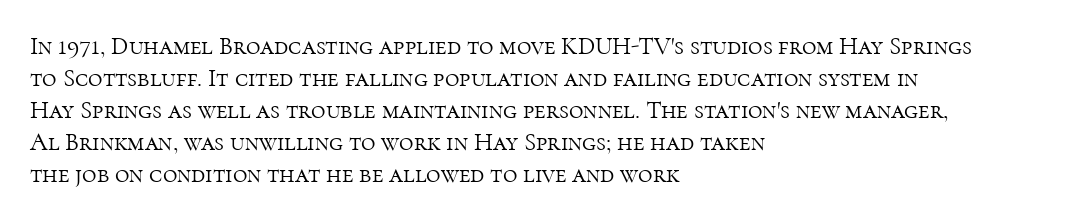
Q: Is the text bold? A: No.
Q: Is the text italic (slanted)? A: No, it is upright.
Q: Is the text underlined? A: No.
Q: How is the paragraph aligned? A: Left-aligned.
Q: Is the spacing between letters normal or unusually wide? A: Normal.
Q: Is the spacing between lines tight, normal or loose? A: Normal.
